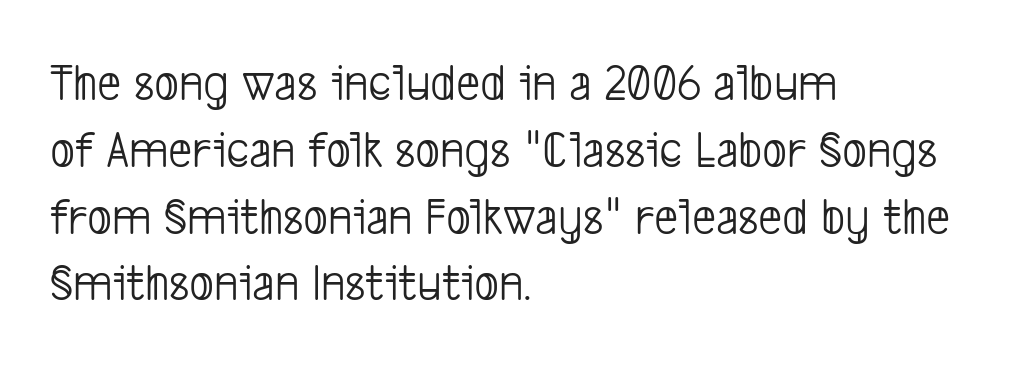
The image shows 53 px light, condensed sans-serif type; set left-aligned, normal line spacing (1.26x), normal letter spacing, not underlined; low stroke contrast and a medium x-height.
